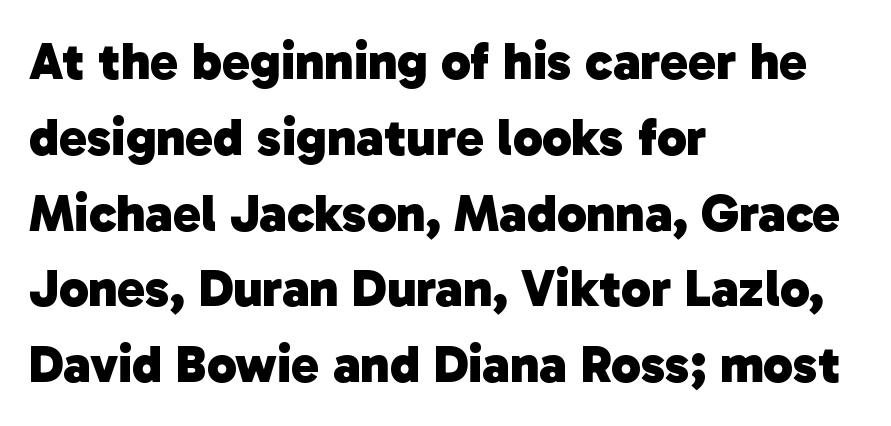
{"serif": "no", "bold": "yes", "weight": "heavy", "width": "normal", "stroke_contrast": "low", "x_height": "medium", "monospaced": "no", "underline": "no", "align": "left", "line_spacing": "normal", "line_spacing_ratio": 1.43, "letter_spacing": "normal", "letter_spacing_em": 0.0, "glyph_px": 53}
